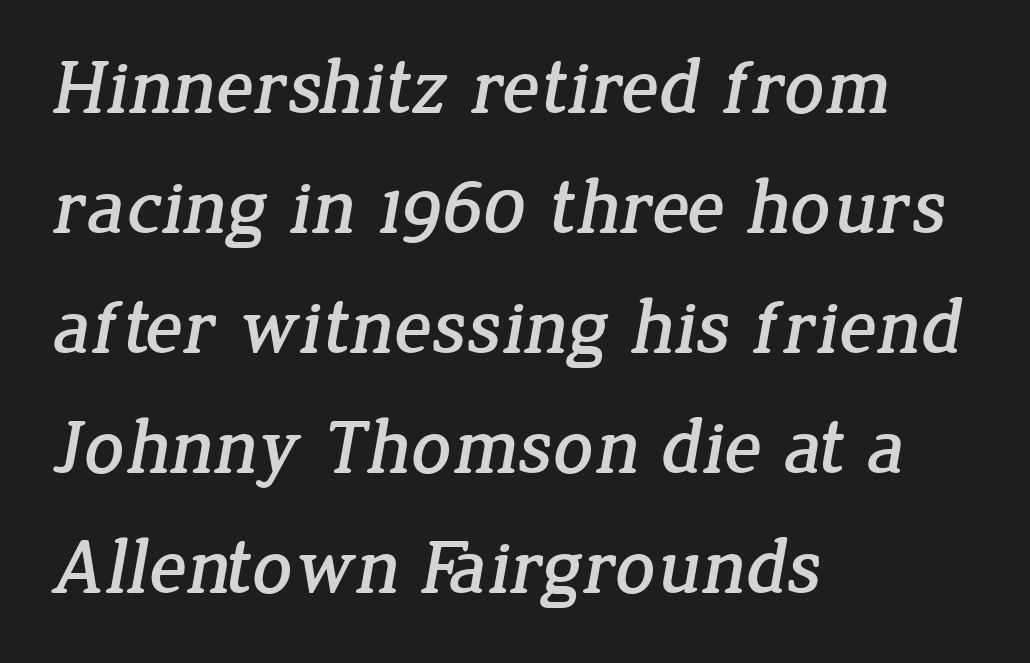
Vertically, the passage feels balanced, rows spaced as you'd expect. Are there feet on the stems? There are — it's a serif. Quick note: underline off. Every row of glyphs begins at an identical x-position on the left.
